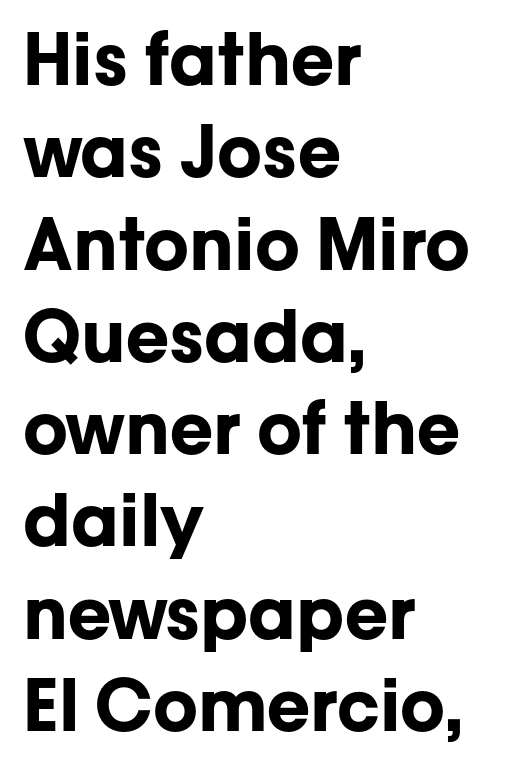
{"serif": "no", "italic": "no", "bold": "yes", "weight": "bold", "width": "normal", "stroke_contrast": "low", "x_height": "medium", "monospaced": "no", "underline": "no", "align": "left", "line_spacing": "normal", "line_spacing_ratio": 1.3, "letter_spacing": "normal", "letter_spacing_em": 0.0, "glyph_px": 71}
